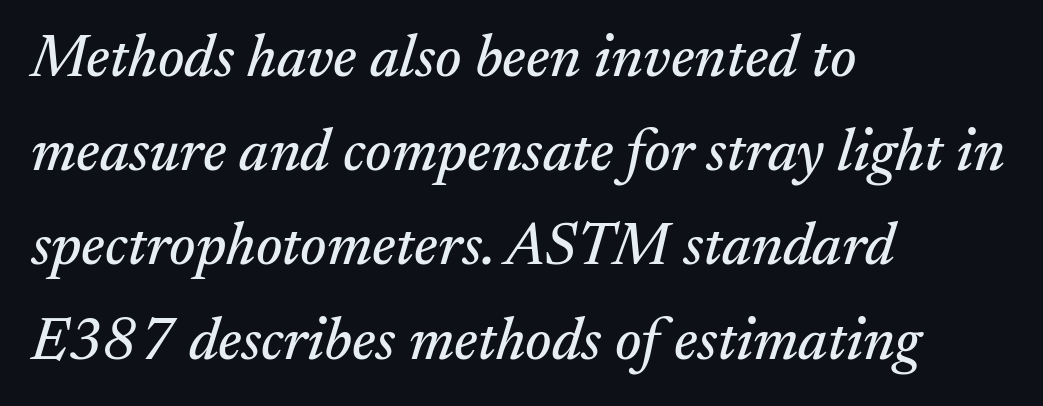
Q: Is the text italic (slanted)? A: Yes, it leans right by about 17 degrees.
Q: Is the typeface a serif or a sans-serif typeface? A: Serif.
Q: Is the text underlined? A: No.
Q: How is the paragraph aligned? A: Left-aligned.
Q: Is the spacing between letters normal or unusually wide? A: Normal.
Q: Is the spacing between lines tight, normal or loose? A: Normal.
Q: Width (condensed, normal, or wide)? A: Normal.
Q: Stroke contrast? A: Medium.
Q: x-height? A: Small.
Q: Monospaced? A: No.
